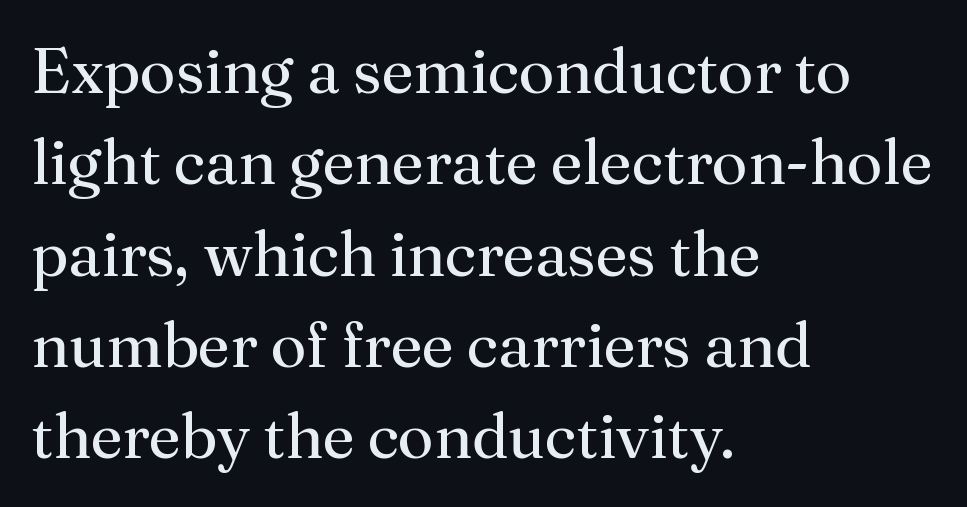
Q: Is the text bold? A: No.
Q: Is the text italic (slanted)? A: No, it is upright.
Q: Is the typeface a serif or a sans-serif typeface? A: Serif.
Q: Is the text underlined? A: No.
Q: How is the paragraph aligned? A: Left-aligned.
Q: Is the spacing between letters normal or unusually wide? A: Normal.
Q: Is the spacing between lines tight, normal or loose? A: Normal.
Q: Width (condensed, normal, or wide)? A: Normal.
Q: Stroke contrast? A: Medium.
Q: x-height? A: Medium.
Q: Monospaced? A: No.
